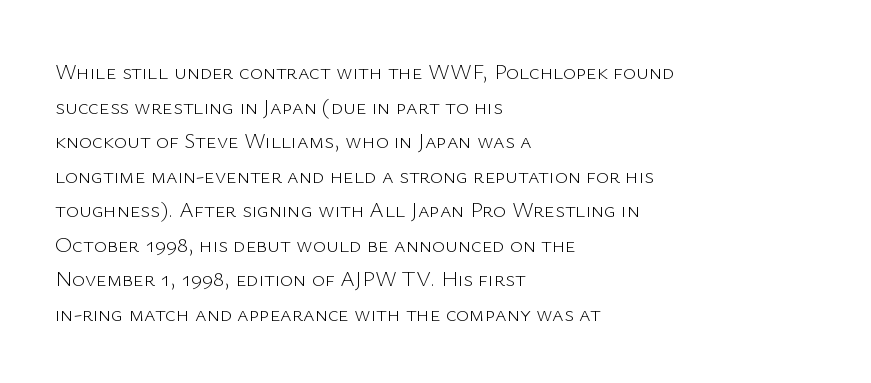
The image shows 22 px text type, upright; set left-aligned, normal line spacing (1.57x), normal letter spacing, not underlined.
